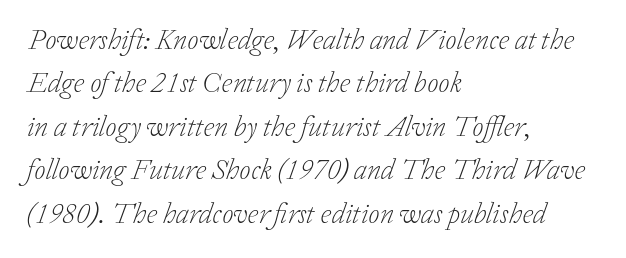
A typesetter would call this proportional, since set widths differ per character. Reading down the block, your eye returns to a fixed left position each line. A light-to-regular cut is what we see here. Anything drawn beneath the words? Only blank space. The letters are slanted; this is an italic face. Tracking here is standard; glyphs follow each other at the usual distance.
